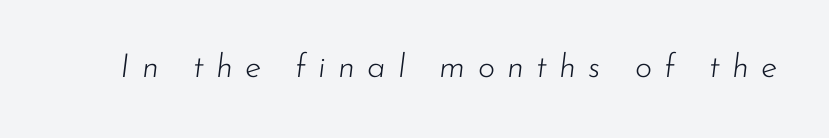
The image shows 33 px light type, italic (leaning right); set unusually wide letter spacing (+0.37 em), not underlined; low stroke contrast and a small x-height.
